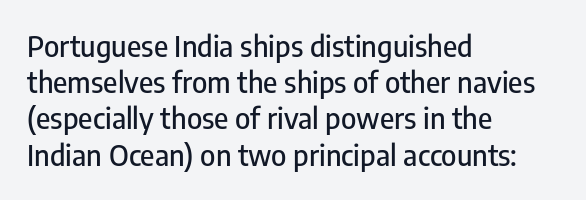
The image shows 29 px condensed sans-serif type, upright; set left-aligned, normal line spacing (1.25x), normal letter spacing, not underlined; low stroke contrast and a medium x-height.
